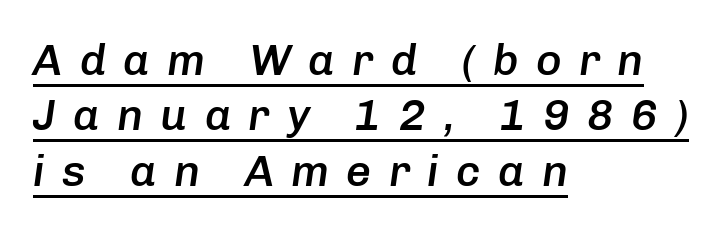
Italic: yes, the glyphs are oblique. The specimen includes a rule beneath the text block's lines. Character widths vary here, with narrow letters taking less room than wide ones. Caption: multi-line text, flush left, ragged right. The gaps between neighbouring characters are conspicuously large. Rows of type keep a routine distance in the vertical direction.
